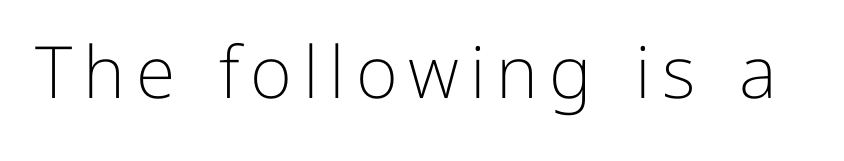
Honestly, there is no underline to notice here at all. Spacing verdict: proportional, widths tailored to each character. Every stem runs plumb, perpendicular to the baseline. Observe the absence of serifs on each vertical stroke in this sample.
